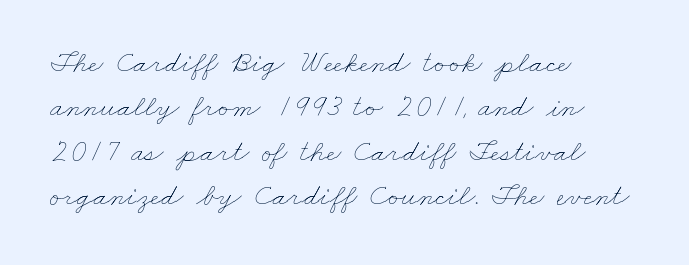
Q: Is the text bold? A: No.
Q: Is the text underlined? A: No.
Q: How is the paragraph aligned? A: Left-aligned.
Q: Is the spacing between letters normal or unusually wide? A: Normal.
Q: Is the spacing between lines tight, normal or loose? A: Normal.
Q: Width (condensed, normal, or wide)? A: Wide.
Q: Stroke contrast? A: Low.
Q: x-height? A: Small.
Q: Monospaced? A: No.
